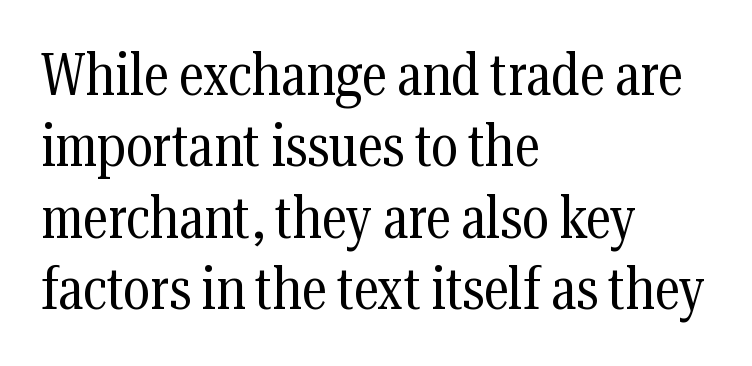
{"serif": "yes", "italic": "no", "bold": "no", "weight": "regular", "width": "condensed", "stroke_contrast": "medium", "x_height": "medium", "monospaced": "no", "underline": "no", "align": "left", "line_spacing_ratio": 1.23, "letter_spacing": "normal", "letter_spacing_em": 0.0, "glyph_px": 58}
